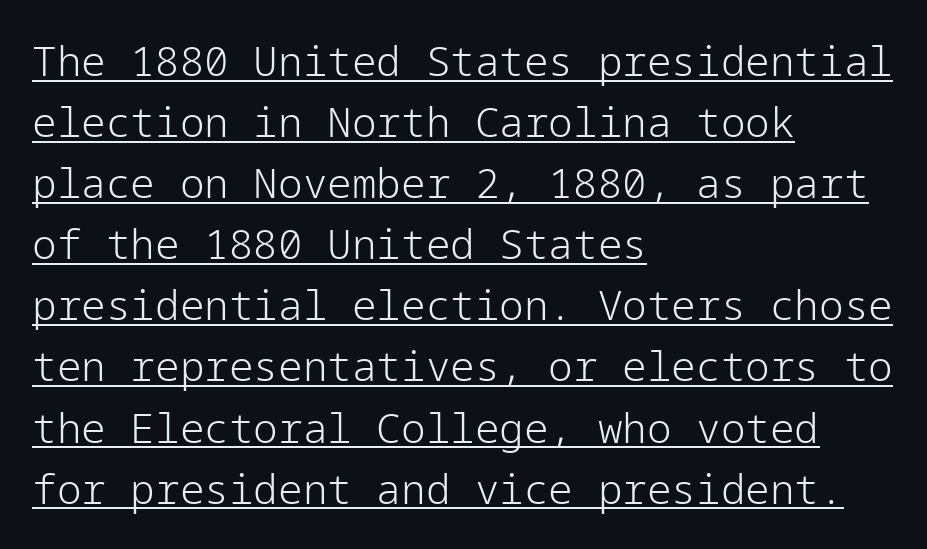
{"serif": "no", "italic": "no", "bold": "no", "weight": "light", "width": "normal", "stroke_contrast": "low", "x_height": "medium", "underline": "yes", "align": "left", "line_spacing": "normal", "line_spacing_ratio": 1.49, "letter_spacing": "normal", "letter_spacing_em": 0.0, "glyph_px": 41}
